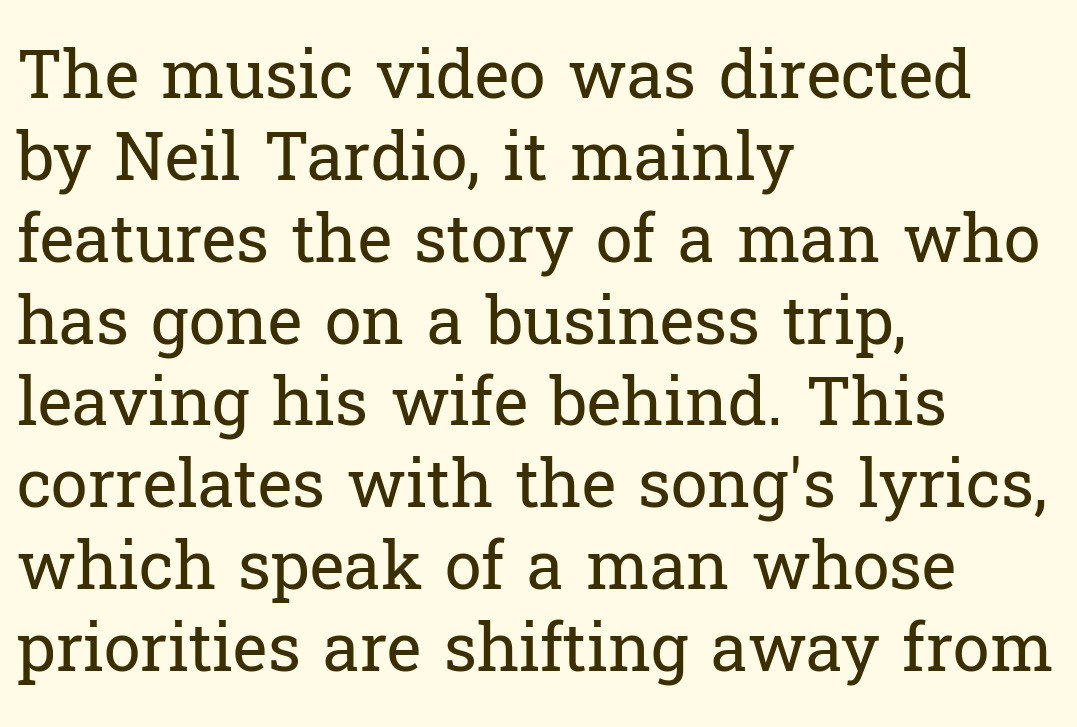
Line starts are locked; line ends wander. You can tell it's not italic because the verticals are truly vertical. Does extra space separate the letters? No, they use regular spacing. The type family on display is of the serif kind.
